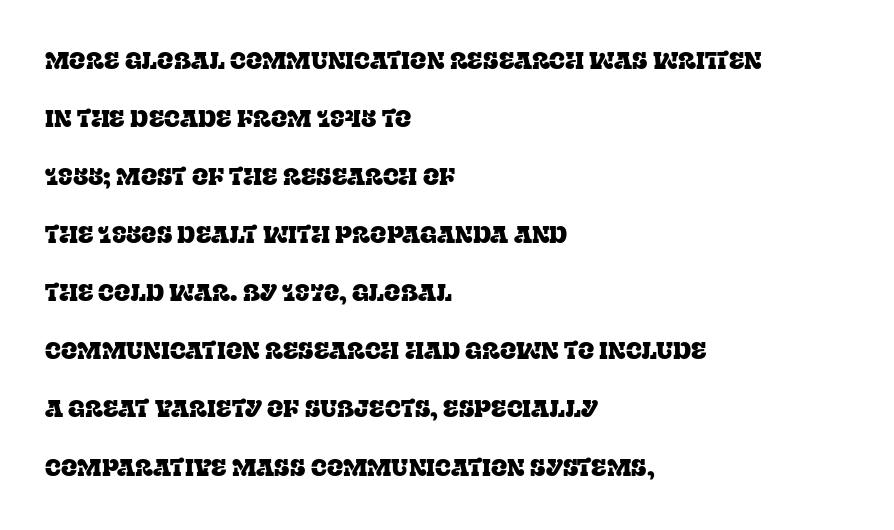
Q: Is the text italic (slanted)? A: No, it is upright.
Q: Is the text underlined? A: No.
Q: How is the paragraph aligned? A: Left-aligned.
Q: Is the spacing between letters normal or unusually wide? A: Normal.
Q: Is the spacing between lines tight, normal or loose? A: Loose.
